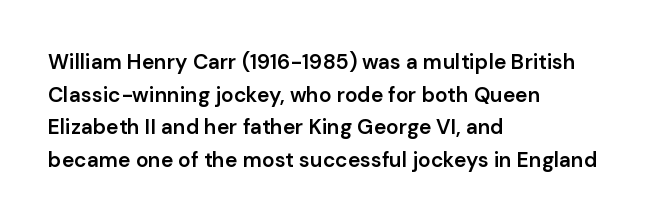
Q: Is the text bold? A: Semi-bold.
Q: Is the text italic (slanted)? A: No, it is upright.
Q: Is the text underlined? A: No.
Q: How is the paragraph aligned? A: Left-aligned.
Q: Is the spacing between letters normal or unusually wide? A: Normal.
Q: Is the spacing between lines tight, normal or loose? A: Normal.
